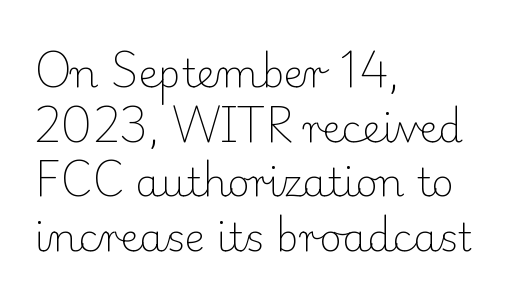
{"serif": "yes", "italic": "no", "bold": "no", "weight": "light", "width": "normal", "stroke_contrast": "low", "x_height": "small", "monospaced": "no", "underline": "no", "align": "left", "line_spacing": "normal", "line_spacing_ratio": 1.4, "letter_spacing": "normal", "letter_spacing_em": 0.0, "glyph_px": 39}
